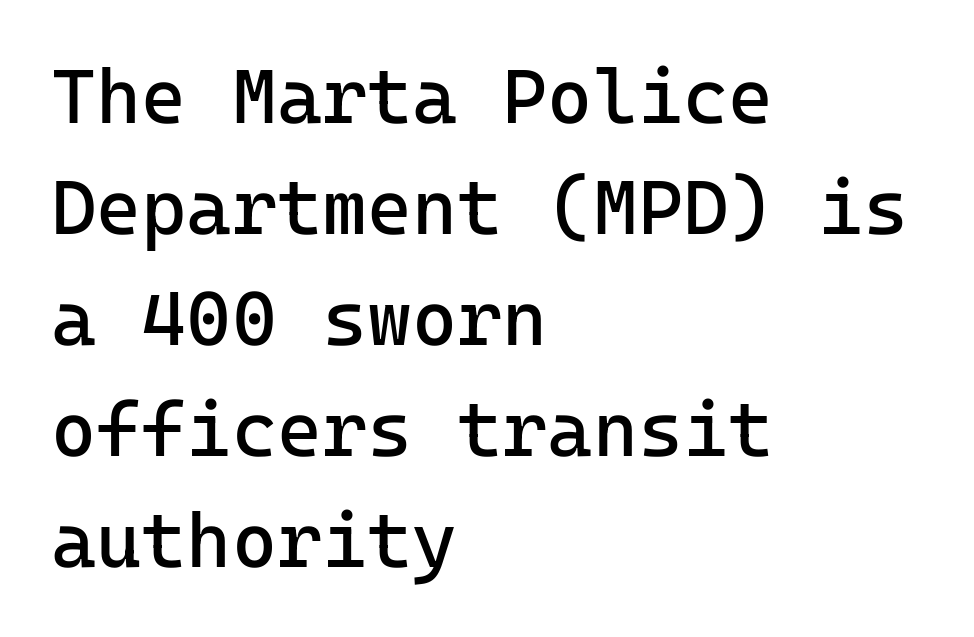
Q: Is the text bold? A: No.
Q: Is the text italic (slanted)? A: No, it is upright.
Q: Is the typeface a serif or a sans-serif typeface? A: Sans-serif.
Q: Is the text underlined? A: No.
Q: How is the paragraph aligned? A: Left-aligned.
Q: Is the spacing between letters normal or unusually wide? A: Normal.
Q: Is the spacing between lines tight, normal or loose? A: Normal.
Q: Width (condensed, normal, or wide)? A: Normal.
Q: Stroke contrast? A: Low.
Q: x-height? A: Medium.
Q: Monospaced? A: Yes.
